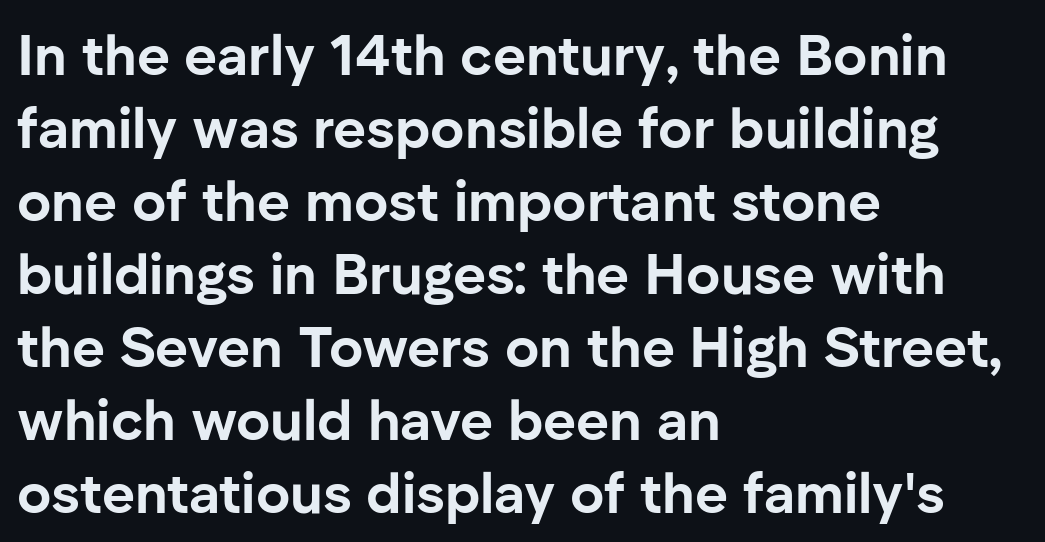
Q: Is the text bold? A: Yes.
Q: Is the text italic (slanted)? A: No, it is upright.
Q: Is the typeface a serif or a sans-serif typeface? A: Sans-serif.
Q: Is the text underlined? A: No.
Q: How is the paragraph aligned? A: Left-aligned.
Q: Is the spacing between letters normal or unusually wide? A: Normal.
Q: Is the spacing between lines tight, normal or loose? A: Normal.
Q: Width (condensed, normal, or wide)? A: Normal.
Q: Stroke contrast? A: Low.
Q: x-height? A: Medium.
Q: Monospaced? A: No.
